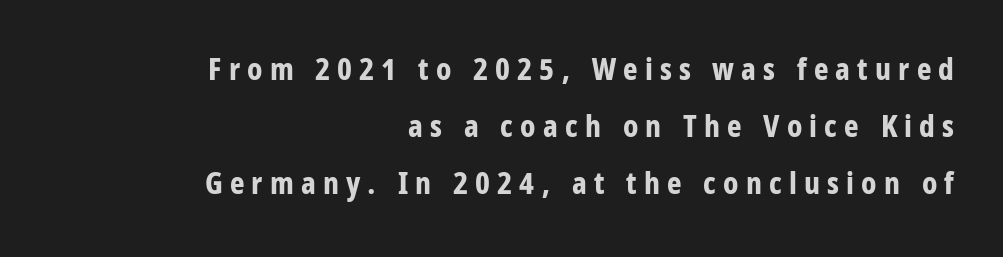
The image shows 31 px bold, condensed sans-serif type, upright; set right-aligned, line spacing 1.84x, unusually wide letter spacing (+0.23 em), not underlined; low stroke contrast and a large x-height.
